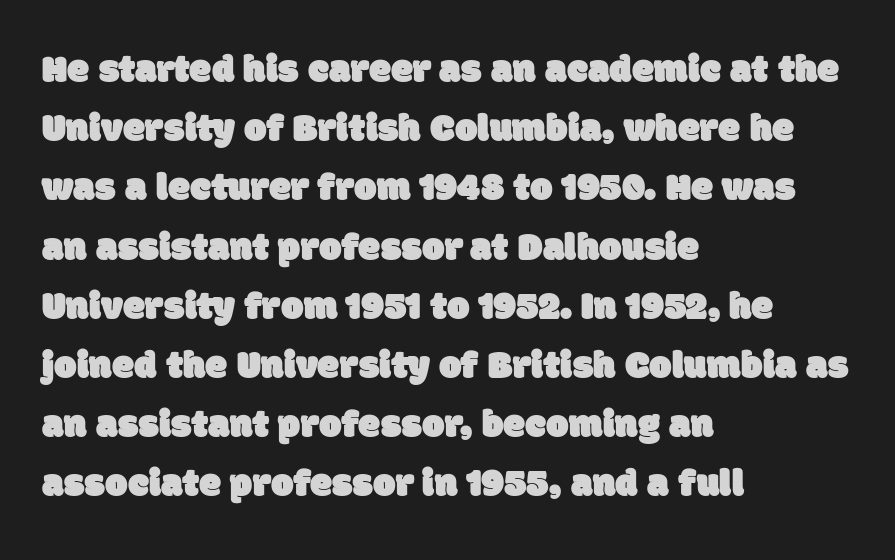
Caption: standard tracking, unaltered. Think of a printed novel: that variable character pitch is what you see here. Type without underlining. This rendering uses left alignment, leaving the right contour irregular. I'd call this a sans setting — the letters go barefoot. Vertically, the passage feels balanced, rows spaced as you'd expect.
